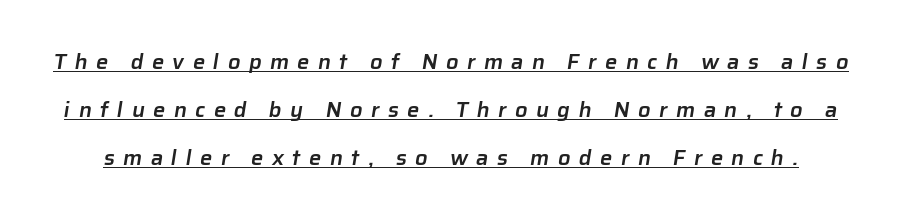
{"bold": "semi", "underline": "yes", "line_spacing": "loose", "line_spacing_ratio": 2.18, "letter_spacing": "wide", "letter_spacing_em": 0.38, "glyph_px": 22}
